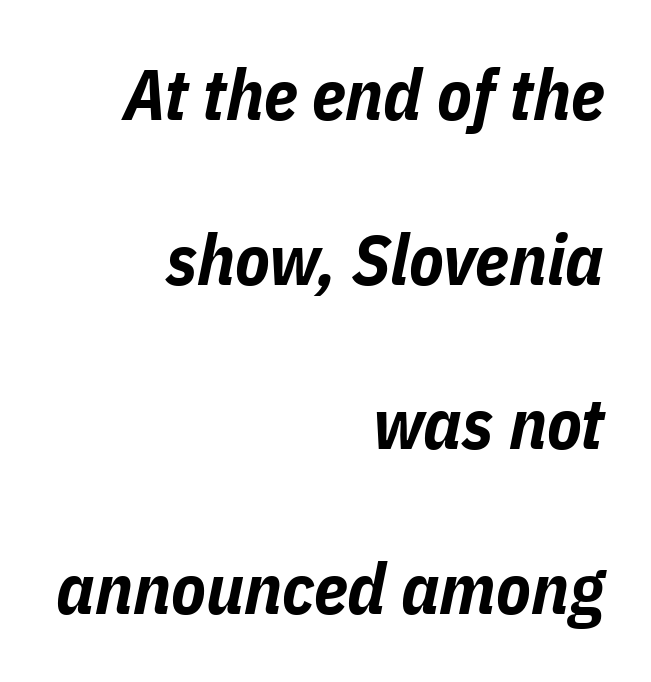
As a designer I'd log this as weight 700, bold. This sample has the flowing, uneven cadence of proportional lettering. Vertical spacing — loose. A flush-right, rag-left setting is used for this passage. The rendering applies a slant to the glyphs.
